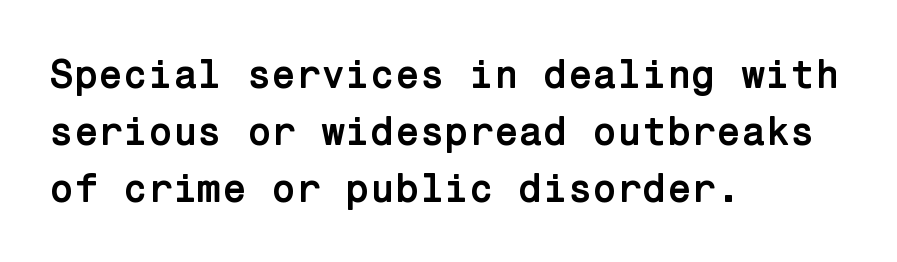
{"serif": "no", "italic": "no", "bold": "yes", "weight": "semibold", "width": "normal", "stroke_contrast": "low", "x_height": "medium", "underline": "no", "align": "left", "line_spacing": "normal", "line_spacing_ratio": 1.43, "letter_spacing": "normal", "letter_spacing_em": 0.0, "glyph_px": 40}
